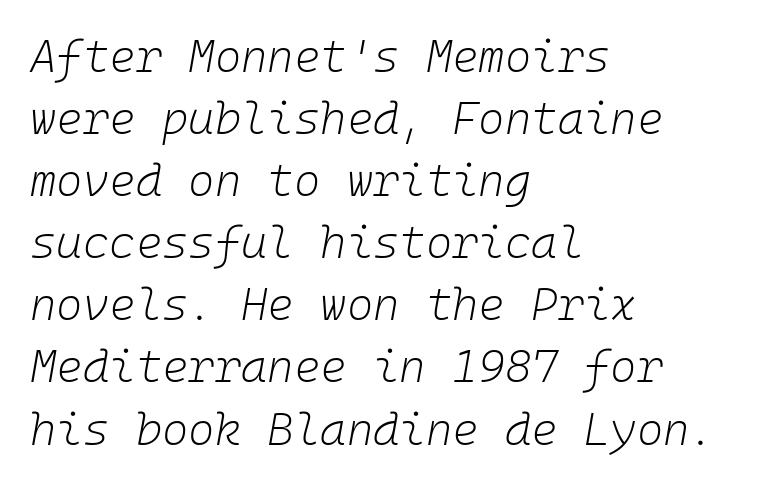
{"italic": "yes", "lean": "right", "slant_degrees": 10, "bold": "no", "weight": "light", "width": "normal", "stroke_contrast": "low", "x_height": "medium", "monospaced": "yes", "underline": "no", "align": "left", "line_spacing": "normal", "line_spacing_ratio": 1.38, "letter_spacing": "normal", "letter_spacing_em": 0.0, "glyph_px": 45}
